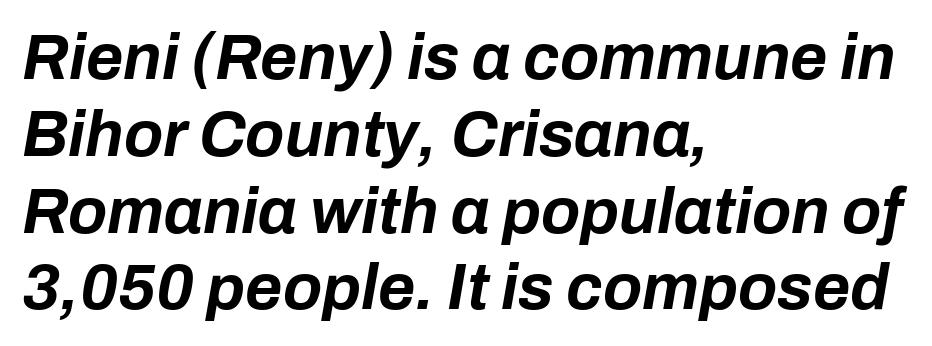
{"italic": "yes", "lean": "right", "slant_degrees": 10, "bold": "yes", "weight": "bold", "width": "normal", "stroke_contrast": "low", "x_height": "medium", "monospaced": "no", "underline": "no", "align": "left", "line_spacing_ratio": 1.2, "letter_spacing": "normal", "letter_spacing_em": 0.0, "glyph_px": 64}
